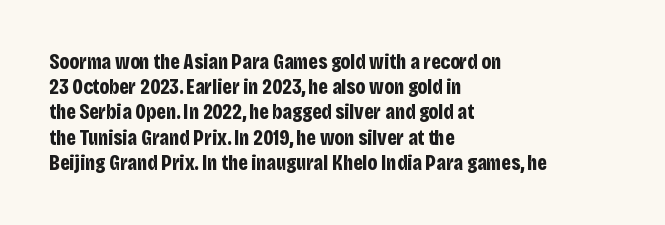
The image shows 21 px bold type, upright; set left-aligned, line spacing 1.2x, normal letter spacing, not underlined.
